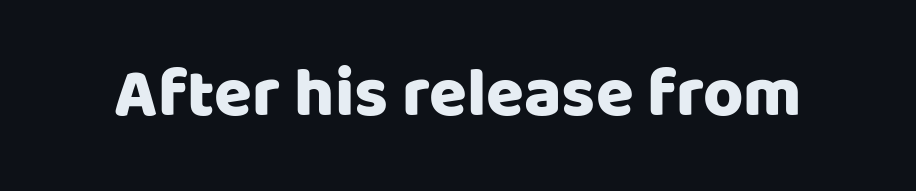
{"serif": "no", "italic": "no", "width": "normal", "stroke_contrast": "low", "x_height": "large", "monospaced": "no", "underline": "no", "letter_spacing": "normal", "letter_spacing_em": 0.0, "glyph_px": 69}
